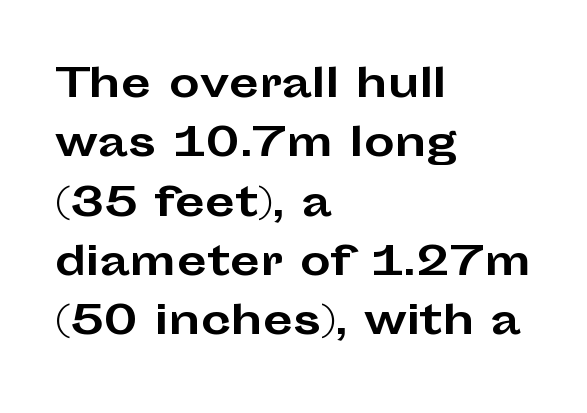
Q: Is the text bold? A: Yes.
Q: Is the text italic (slanted)? A: No, it is upright.
Q: Is the typeface a serif or a sans-serif typeface? A: Sans-serif.
Q: Is the text underlined? A: No.
Q: How is the paragraph aligned? A: Left-aligned.
Q: Is the spacing between letters normal or unusually wide? A: Normal.
Q: Is the spacing between lines tight, normal or loose? A: Normal.
Q: Width (condensed, normal, or wide)? A: Wide.
Q: Stroke contrast? A: Low.
Q: x-height? A: Medium.
Q: Monospaced? A: No.
